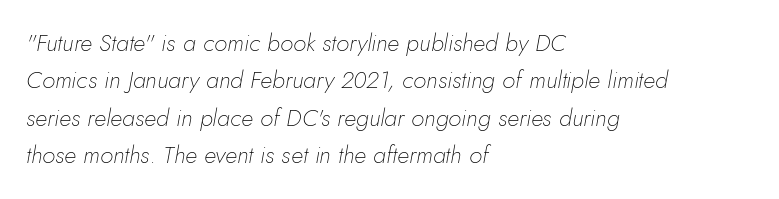
{"italic": "yes", "lean": "right", "slant_degrees": 10, "bold": "no", "underline": "no", "align": "left", "line_spacing": "normal", "line_spacing_ratio": 1.56, "letter_spacing": "normal", "letter_spacing_em": 0.0, "glyph_px": 24}
